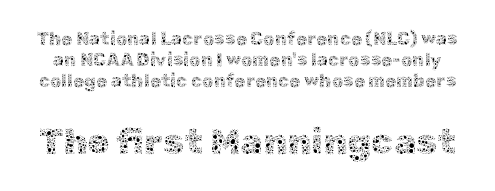
{"italic": "no", "bold": "no", "weight": "thin", "width": "normal", "x_height": "medium", "monospaced": "no", "underline": "no", "line_spacing_ratio": 1.17, "letter_spacing": "normal", "letter_spacing_em": 0.0, "larger_block": "second", "size_ratio": 2.0, "glyph_px": 36}
